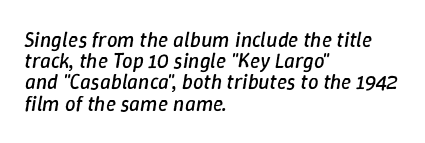
Q: Is the text bold? A: No.
Q: Is the text italic (slanted)? A: Yes, it leans right by about 9 degrees.
Q: Is the text underlined? A: No.
Q: How is the paragraph aligned? A: Left-aligned.
Q: Is the spacing between letters normal or unusually wide? A: Normal.
Q: Is the spacing between lines tight, normal or loose? A: Tight.
